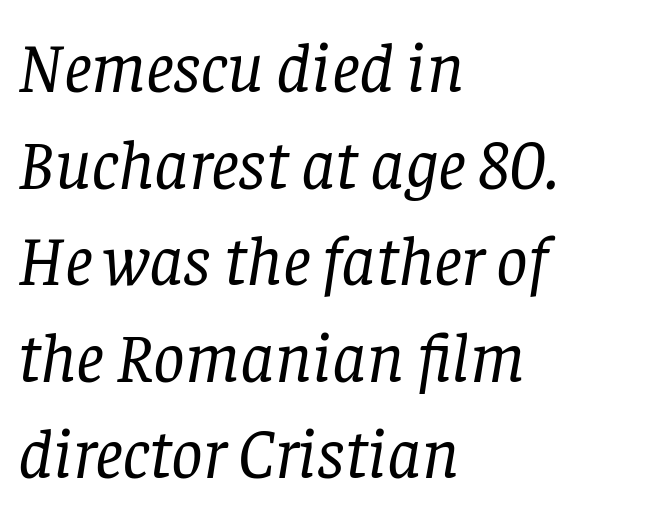
Each line starts at the same left margin while the right side varies. Designer's note — italics engaged. The font sits on the lighter half of the weight spectrum, regular included. I'd call this a serif setting — the letters wear small feet. There is no visible air inserted between adjacent glyphs. One glance says typical: line gaps are just what's usual.
